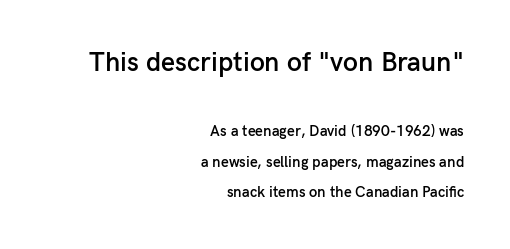
Q: Is the text bold? A: Semi-bold.
Q: Is the text italic (slanted)? A: No, it is upright.
Q: Is the text underlined? A: No.
Q: How is the paragraph aligned? A: Right-aligned.
Q: Is the spacing between letters normal or unusually wide? A: Normal.
Q: Is the spacing between lines tight, normal or loose? A: Loose.
Q: Which block of text is set in a larger size, the first (top) or the second (bottom)? A: The first (top) one.
